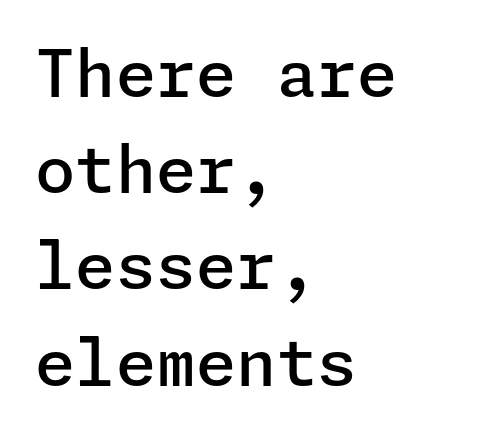
The image shows 65 px semibold sans-serif type, upright; set left-aligned, normal line spacing (1.48x), normal letter spacing, not underlined; low stroke contrast and a medium x-height.
